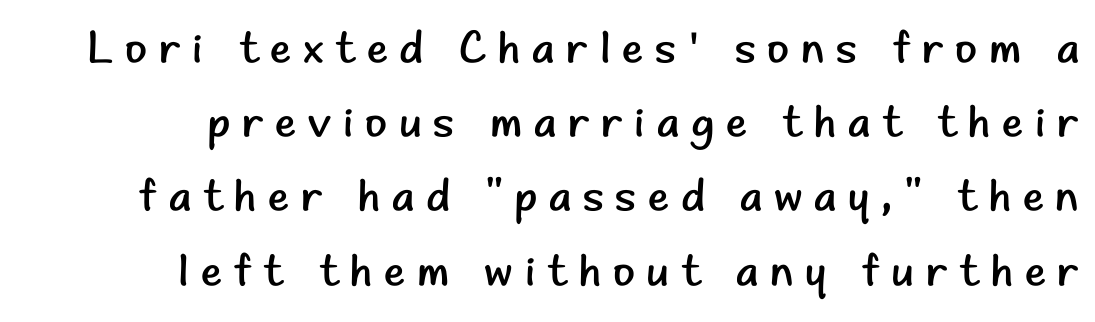
Q: Is the text bold? A: No.
Q: Is the text italic (slanted)? A: No, it is upright.
Q: Is the typeface a serif or a sans-serif typeface? A: Sans-serif.
Q: Is the text underlined? A: No.
Q: How is the paragraph aligned? A: Right-aligned.
Q: Is the spacing between letters normal or unusually wide? A: Unusually wide.
Q: Is the spacing between lines tight, normal or loose? A: Normal.
Q: Width (condensed, normal, or wide)? A: Normal.
Q: Stroke contrast? A: Low.
Q: x-height? A: Small.
Q: Monospaced? A: No.
